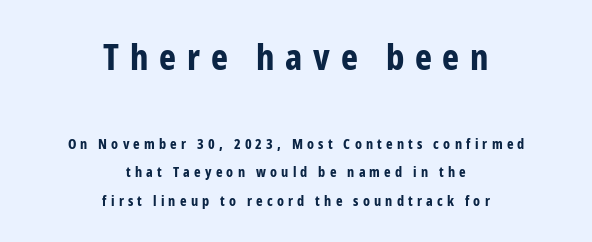
{"serif": "no", "italic": "no", "bold": "yes", "weight": "bold", "width": "condensed", "stroke_contrast": "low", "x_height": "medium", "monospaced": "no", "underline": "no", "align": "center", "line_spacing": "loose", "line_spacing_ratio": 2.05, "letter_spacing": "wide", "letter_spacing_em": 0.3, "larger_block": "first", "size_ratio": 2.57, "glyph_px": 36}
